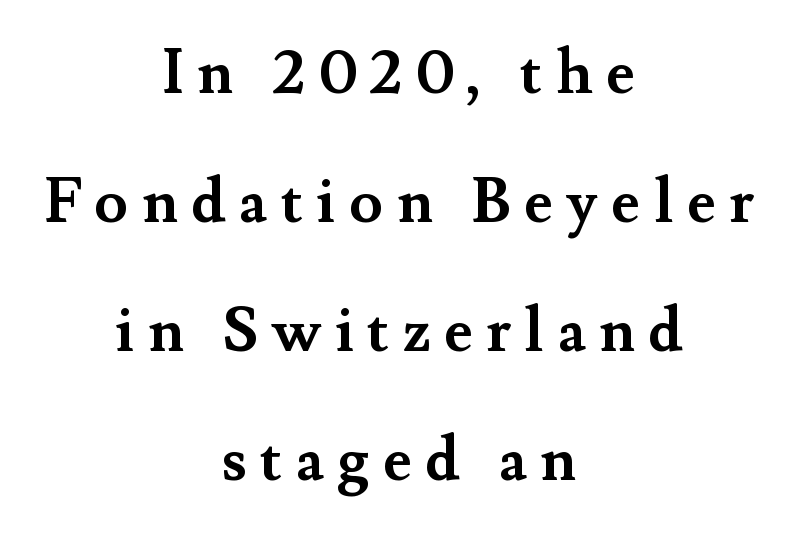
Q: Is the text bold? A: Yes.
Q: Is the text italic (slanted)? A: No, it is upright.
Q: Is the typeface a serif or a sans-serif typeface? A: Serif.
Q: Is the text underlined? A: No.
Q: How is the paragraph aligned? A: Centered.
Q: Is the spacing between letters normal or unusually wide? A: Unusually wide.
Q: Is the spacing between lines tight, normal or loose? A: Loose.
Q: Width (condensed, normal, or wide)? A: Normal.
Q: Stroke contrast? A: Medium.
Q: x-height? A: Small.
Q: Monospaced? A: No.
